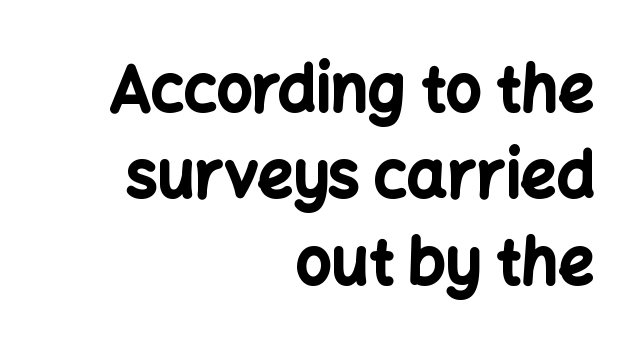
Letters rest on an invisible, unmarked baseline. Does the leading feel generous? No, just average. These lines are rendered in a variable-pitch font. The letters carry no serifs — their stems end cleanly without finishing strokes.
